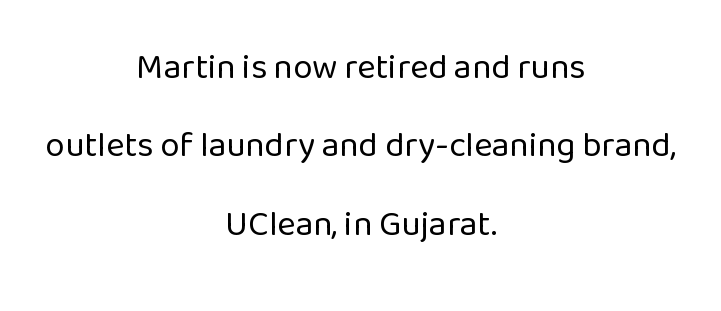
The face looks like a standard text weight, possibly lighter. Standard letterfit; no display-style spreading of the glyphs. The lettering holds an erect, upright posture throughout. Nope, no serifs anywhere on these letters. No word sits above an underline. The rendering positions every line midway between the sides.
